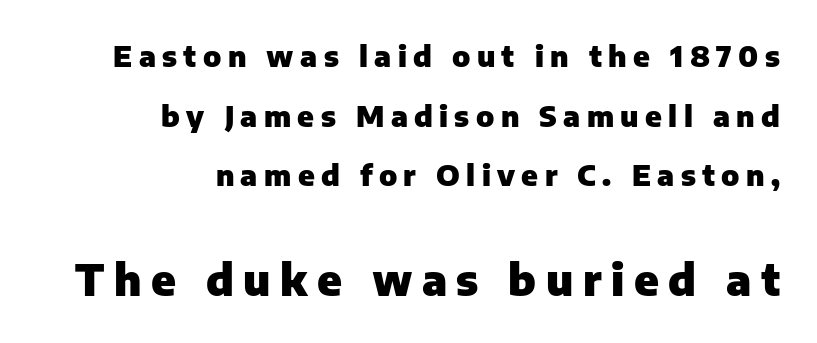
Q: Is the text bold? A: Yes.
Q: Is the text italic (slanted)? A: No, it is upright.
Q: Is the typeface a serif or a sans-serif typeface? A: Sans-serif.
Q: Is the text underlined? A: No.
Q: How is the paragraph aligned? A: Right-aligned.
Q: Is the spacing between letters normal or unusually wide? A: Unusually wide.
Q: Is the spacing between lines tight, normal or loose? A: Loose.
Q: Which block of text is set in a larger size, the first (top) or the second (bottom)? A: The second (bottom) one.
Q: Width (condensed, normal, or wide)? A: Normal.
Q: Stroke contrast? A: Low.
Q: x-height? A: Medium.
Q: Monospaced? A: No.
